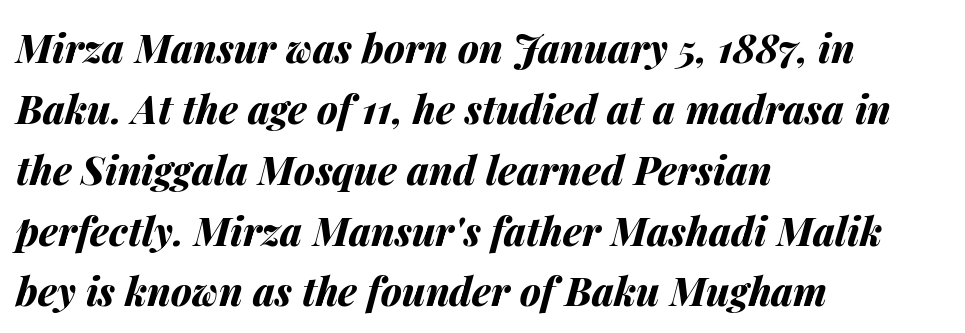
Q: Is the text bold? A: Yes.
Q: Is the text italic (slanted)? A: Yes, it leans right by about 14 degrees.
Q: Is the text underlined? A: No.
Q: How is the paragraph aligned? A: Left-aligned.
Q: Is the spacing between letters normal or unusually wide? A: Normal.
Q: Is the spacing between lines tight, normal or loose? A: Normal.
Q: Width (condensed, normal, or wide)? A: Normal.
Q: Stroke contrast? A: Medium.
Q: x-height? A: Medium.
Q: Monospaced? A: No.
